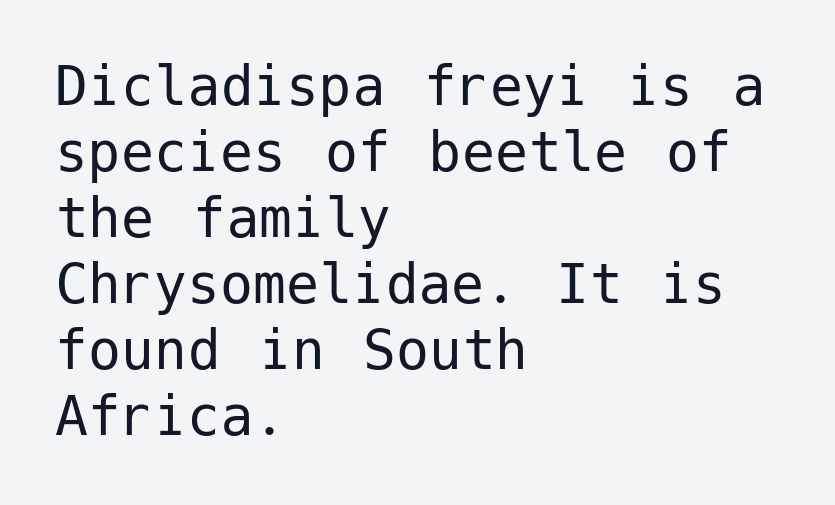
Q: Is the text bold? A: No.
Q: Is the text italic (slanted)? A: No, it is upright.
Q: Is the typeface a serif or a sans-serif typeface? A: Sans-serif.
Q: Is the text underlined? A: No.
Q: How is the paragraph aligned? A: Left-aligned.
Q: Is the spacing between letters normal or unusually wide? A: Normal.
Q: Is the spacing between lines tight, normal or loose? A: Tight.
Q: Width (condensed, normal, or wide)? A: Normal.
Q: Stroke contrast? A: Low.
Q: x-height? A: Medium.
